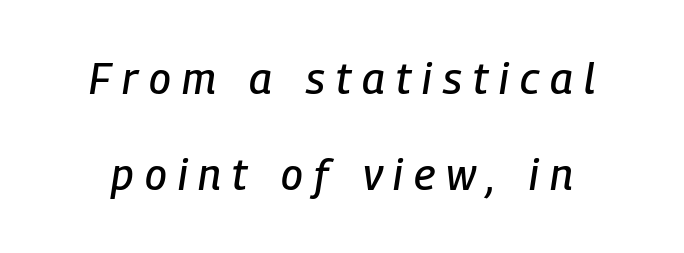
{"italic": "yes", "lean": "right", "slant_degrees": 9, "width": "condensed", "stroke_contrast": "low", "x_height": "medium", "monospaced": "no", "underline": "no", "line_spacing": "loose", "line_spacing_ratio": 2.24, "letter_spacing": "wide", "letter_spacing_em": 0.26, "glyph_px": 43}
